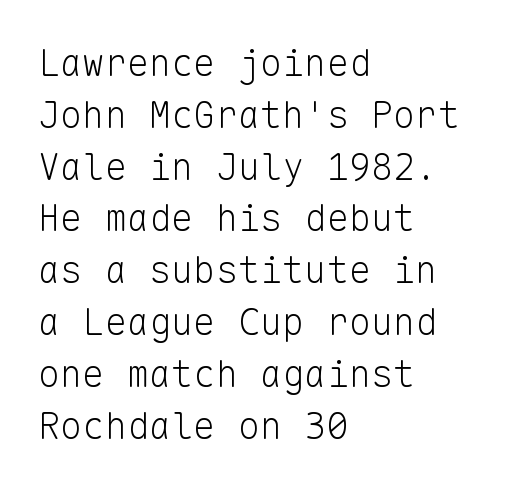
{"serif": "no", "italic": "no", "bold": "no", "weight": "light", "width": "normal", "stroke_contrast": "low", "x_height": "medium", "monospaced": "yes", "underline": "no", "align": "left", "line_spacing": "normal", "line_spacing_ratio": 1.4, "letter_spacing": "normal", "letter_spacing_em": 0.0, "glyph_px": 37}
